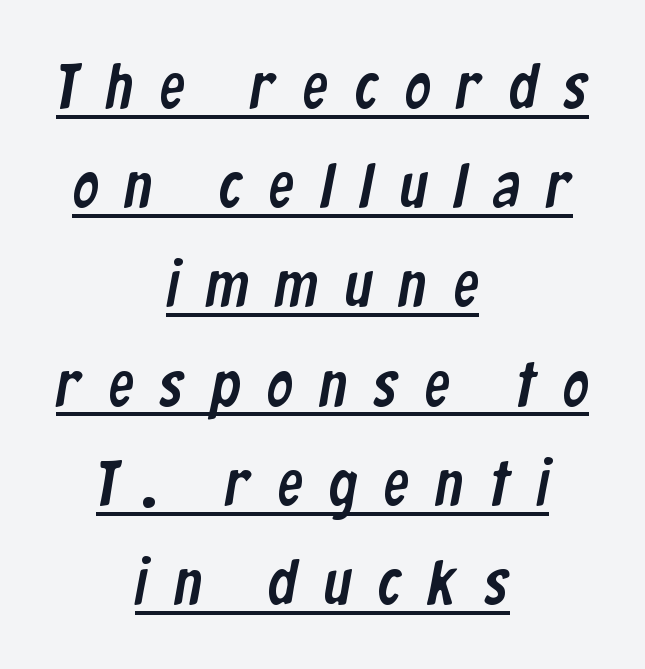
Q: Is the typeface a serif or a sans-serif typeface? A: Sans-serif.
Q: Is the text underlined? A: Yes.
Q: How is the paragraph aligned? A: Centered.
Q: Is the spacing between letters normal or unusually wide? A: Unusually wide.
Q: Is the spacing between lines tight, normal or loose? A: Normal.
Q: Width (condensed, normal, or wide)? A: Condensed.
Q: Stroke contrast? A: Low.
Q: x-height? A: Medium.
Q: Monospaced? A: No.
